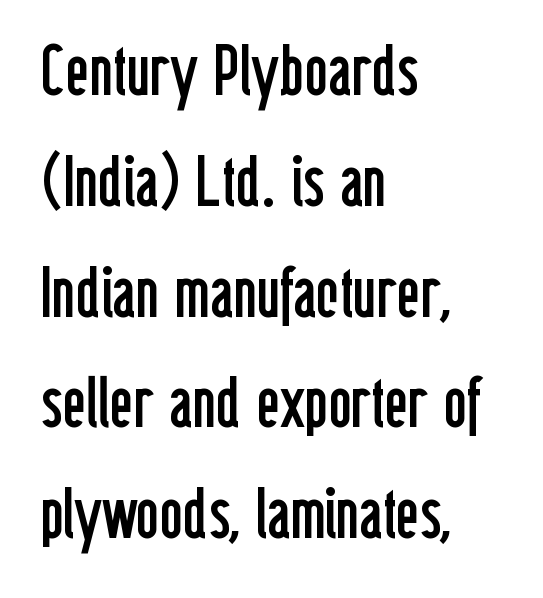
{"serif": "no", "italic": "no", "bold": "no", "weight": "regular", "width": "condensed", "stroke_contrast": "low", "x_height": "medium", "monospaced": "no", "underline": "no", "align": "left", "line_spacing": "normal", "line_spacing_ratio": 1.56, "letter_spacing": "normal", "letter_spacing_em": 0.0, "glyph_px": 71}
